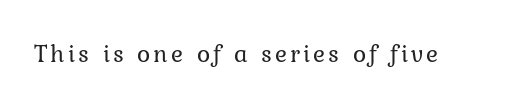
The image shows 25 px text type, upright; set not underlined.
